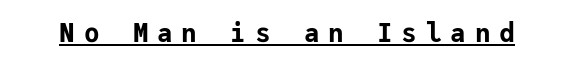
{"italic": "no", "bold": "yes", "underline": "yes", "letter_spacing": "wide", "letter_spacing_em": 0.34, "glyph_px": 26}
